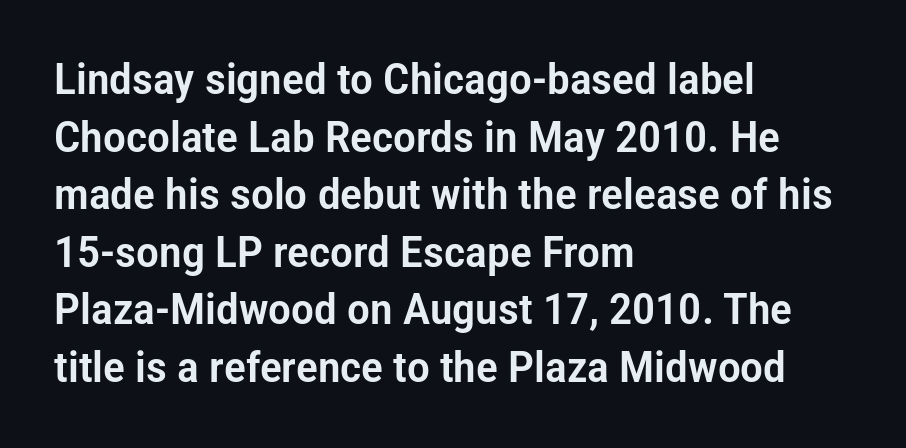
The strip under each line holds only bare page. Whoever set this chose a conventional vertical rhythm. The specimen reads as upright at a glance. The rendering uses natural spacing where letterforms have individual widths.
